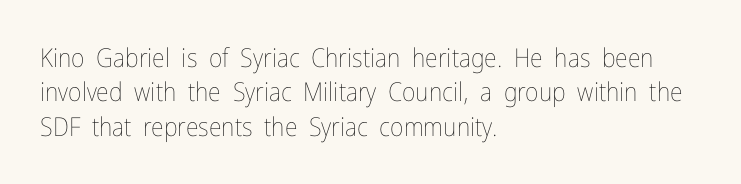
Leftover space on each line is placed entirely after the last word. Notice how the stems are strictly vertical — no italics here. The rendering uses a moderate line-height, typical for paragraphs. Underlining? Definitely not there. A light-to-regular cut is what we see here.
